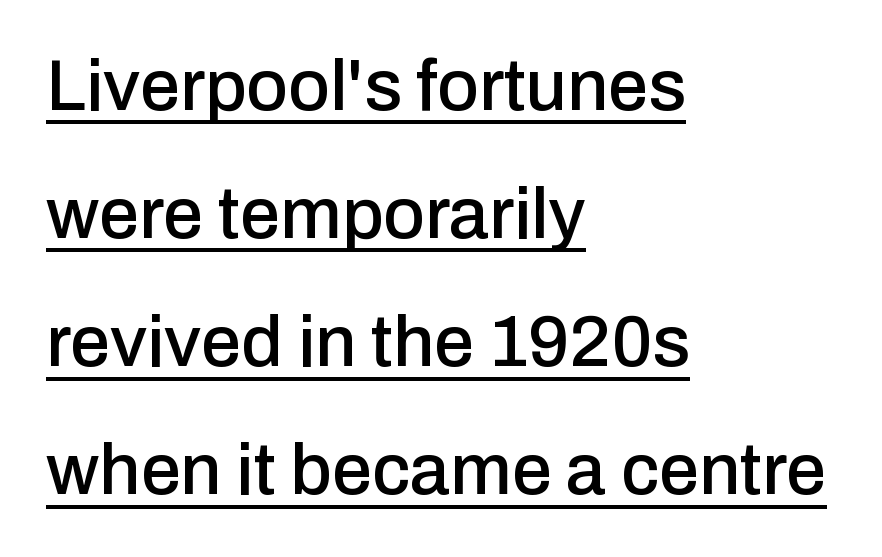
{"serif": "no", "italic": "no", "width": "normal", "stroke_contrast": "low", "x_height": "medium", "monospaced": "no", "underline": "yes", "align": "left", "line_spacing_ratio": 1.78, "letter_spacing": "normal", "letter_spacing_em": 0.0, "glyph_px": 72}
